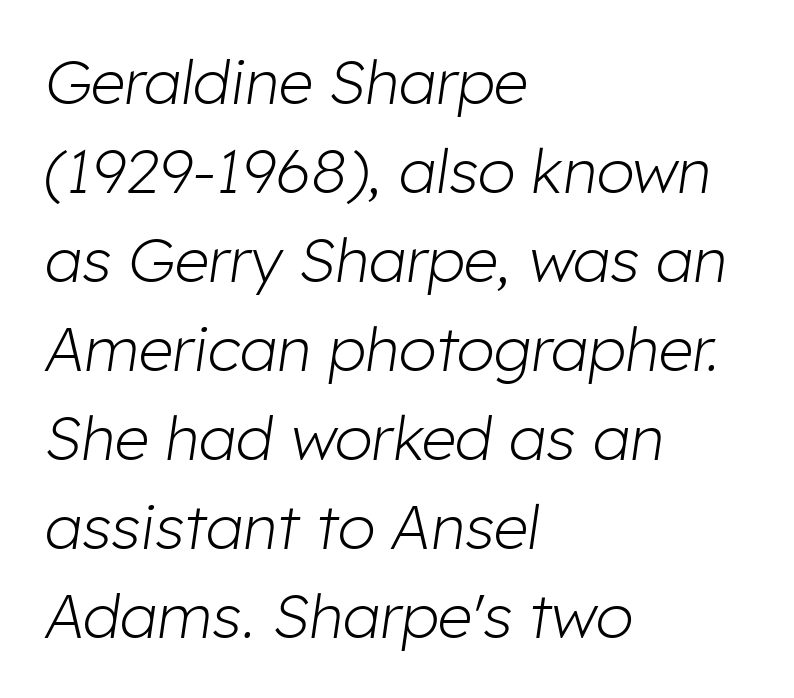
The image shows 61 px light type, italic (leaning right); set left-aligned, normal line spacing (1.46x), normal letter spacing, not underlined; low stroke contrast and a medium x-height.
